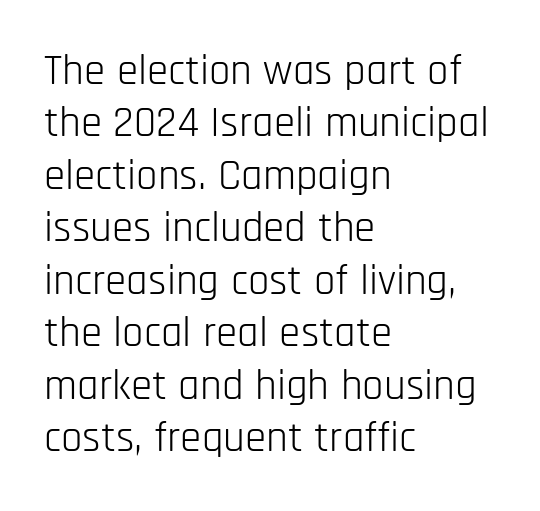
{"serif": "no", "italic": "no", "bold": "no", "weight": "light", "width": "condensed", "stroke_contrast": "low", "x_height": "large", "monospaced": "no", "underline": "no", "align": "left", "line_spacing_ratio": 1.22, "letter_spacing": "normal", "letter_spacing_em": 0.0, "glyph_px": 43}
